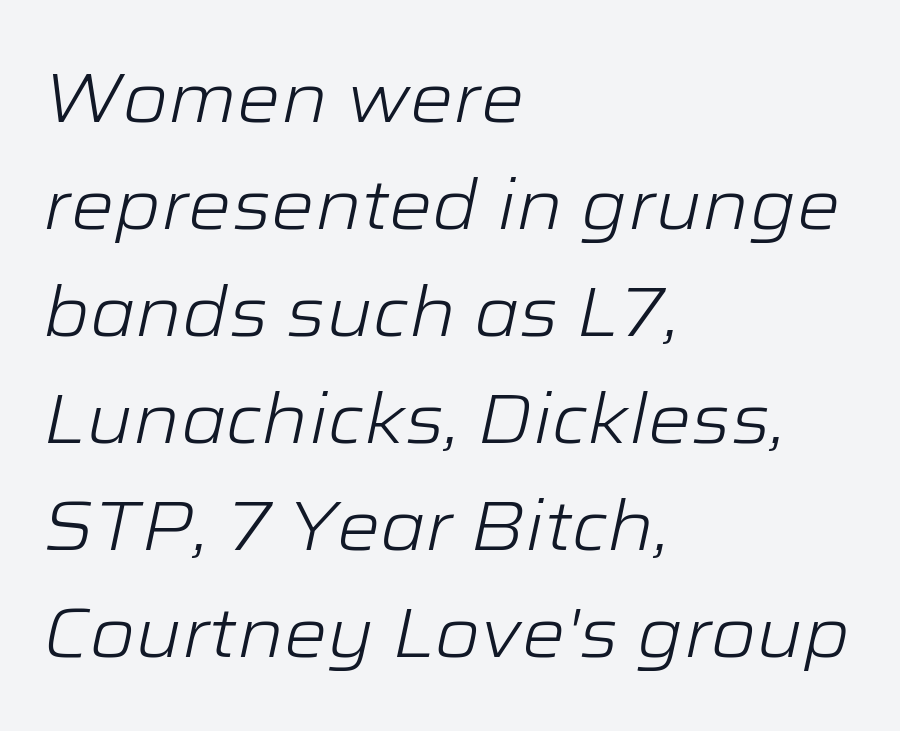
The image shows 69 px light, wide type, italic (leaning right); set left-aligned, normal line spacing (1.55x), normal letter spacing, not underlined; low stroke contrast and a medium x-height.
